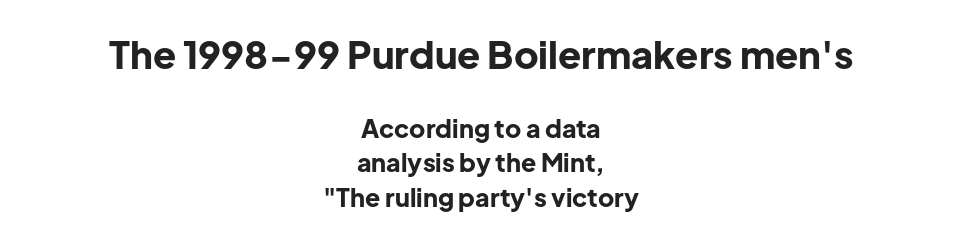
{"serif": "no", "italic": "no", "bold": "yes", "weight": "bold", "width": "normal", "stroke_contrast": "low", "x_height": "medium", "monospaced": "no", "underline": "no", "align": "center", "line_spacing": "normal", "line_spacing_ratio": 1.38, "letter_spacing": "normal", "letter_spacing_em": 0.0, "larger_block": "first", "size_ratio": 1.52, "glyph_px": 38}
